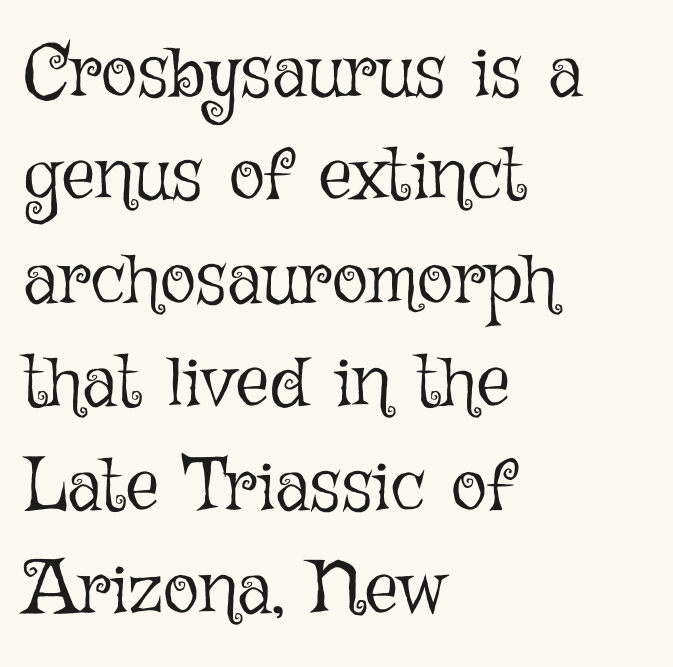
The typesetting does not lean heavy: it is not bold. No word sits above an underline. The passage shown stacks its lines at a standard gap. The letters stand upright; this is a roman face. Typeset ragged right — the left edge is the straight one.
